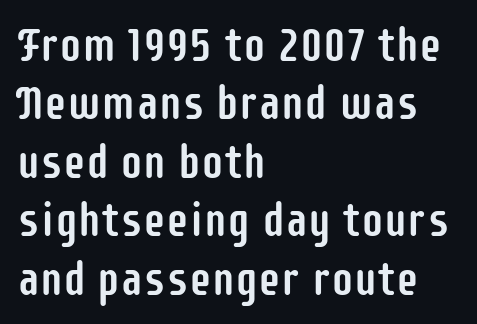
{"serif": "no", "italic": "no", "width": "condensed", "stroke_contrast": "low", "x_height": "large", "monospaced": "no", "underline": "no", "align": "left", "line_spacing": "normal", "line_spacing_ratio": 1.27, "letter_spacing": "normal", "letter_spacing_em": 0.0, "glyph_px": 46}
